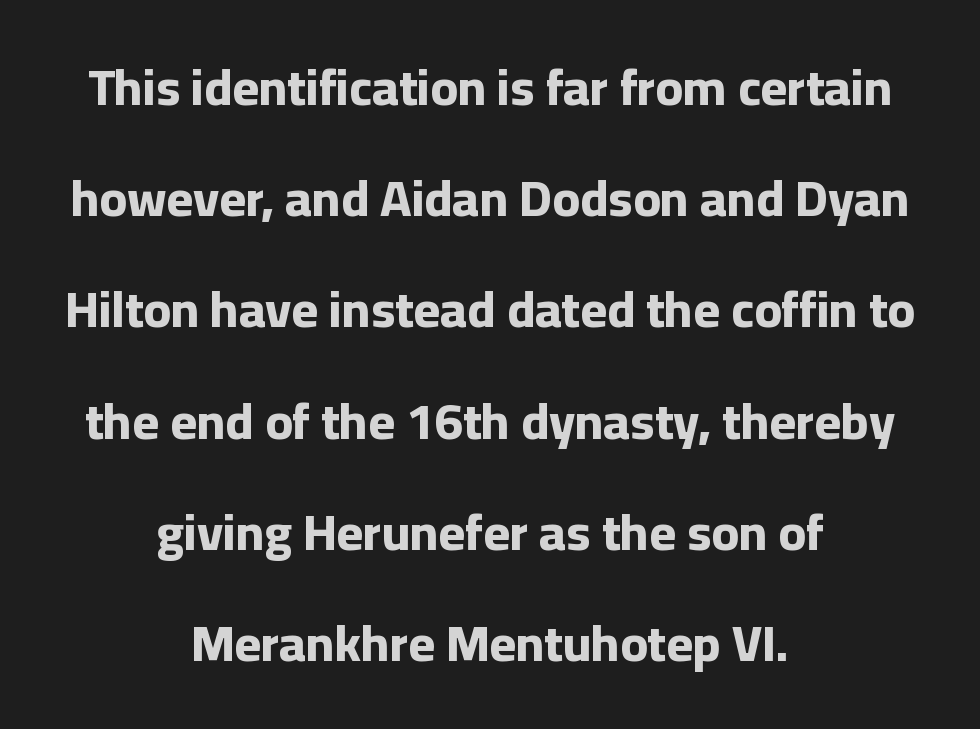
Tracking value appears to be zero — textbook default spacing. Is this a sans? Yes — the strokes have no serifs. Its strokes are broad and dark, the hallmark of bold type. These lines are rendered in a variable-pitch font.
